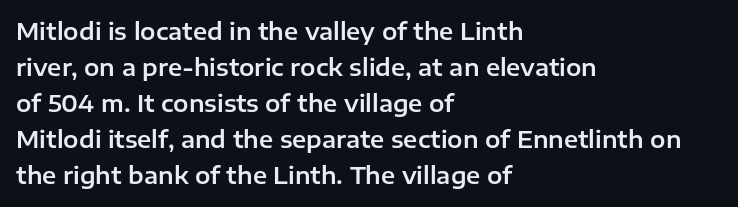
{"italic": "no", "underline": "no", "align": "left", "line_spacing": "normal", "line_spacing_ratio": 1.57, "letter_spacing": "normal", "letter_spacing_em": 0.0, "glyph_px": 23}
